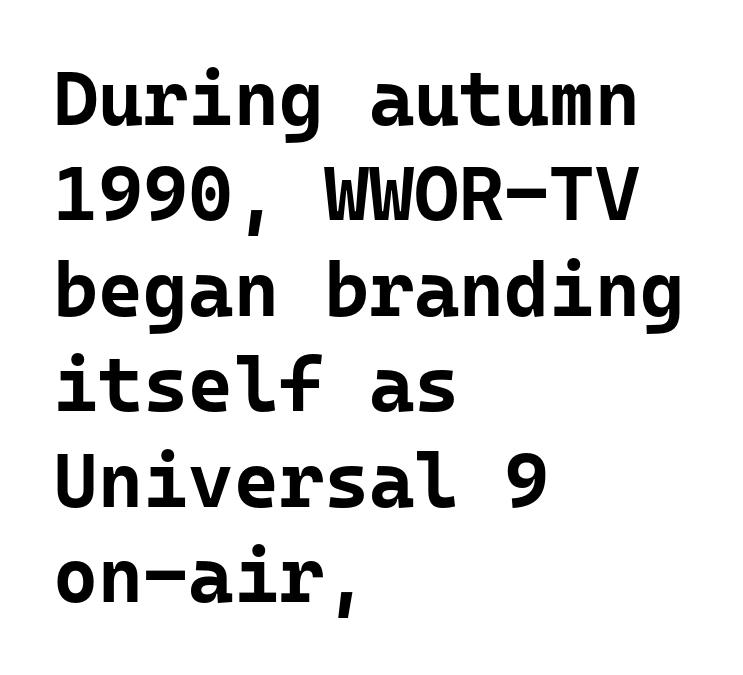
Rule under the text: the space is simply empty. To sum up the face: it is a sans, with no serifs. This sample uses an upright cut, with every glyph sitting square on the baseline. Each glyph is drawn with heavy, bold strokes.
